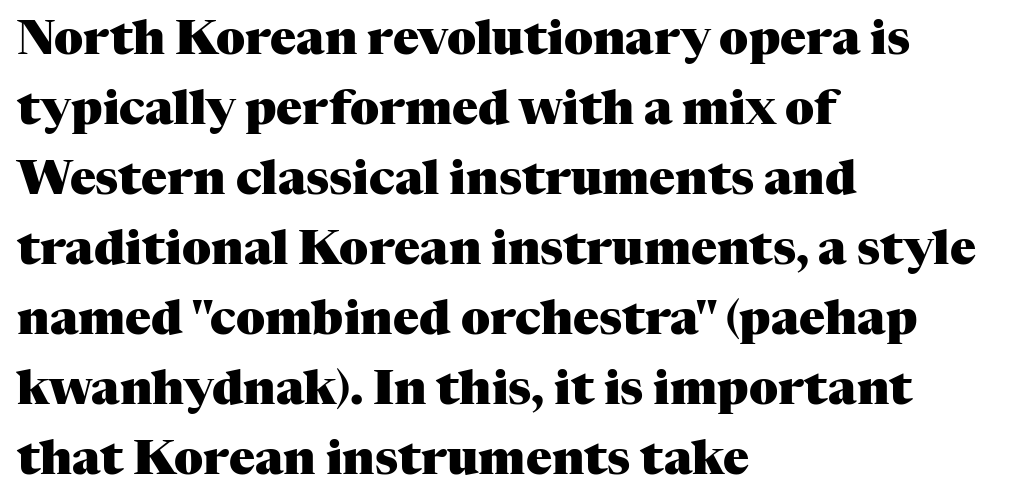
The image shows 48 px heavy serif type, upright; set left-aligned, normal line spacing (1.46x), normal letter spacing, not underlined; medium stroke contrast and a medium x-height.
